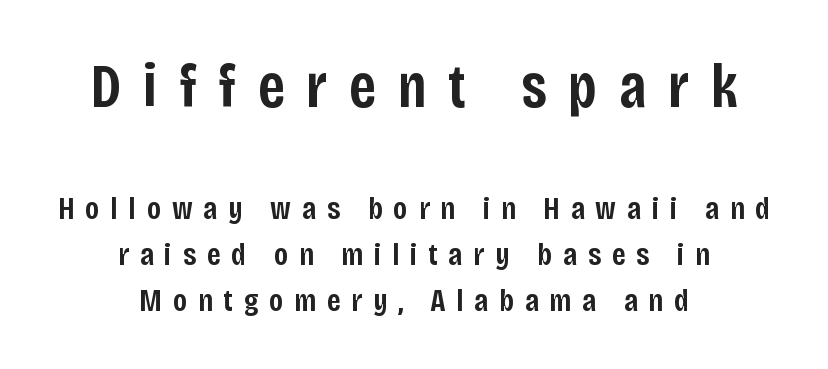
Q: Is the text bold? A: Semi-bold.
Q: Is the text italic (slanted)? A: No, it is upright.
Q: Is the typeface a serif or a sans-serif typeface? A: Sans-serif.
Q: Is the text underlined? A: No.
Q: How is the paragraph aligned? A: Centered.
Q: Is the spacing between letters normal or unusually wide? A: Unusually wide.
Q: Is the spacing between lines tight, normal or loose? A: Normal.
Q: Which block of text is set in a larger size, the first (top) or the second (bottom)? A: The first (top) one.
Q: Width (condensed, normal, or wide)? A: Condensed.
Q: Stroke contrast? A: Low.
Q: x-height? A: Large.
Q: Monospaced? A: No.
